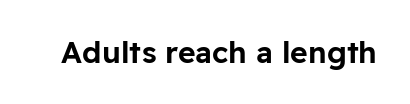
Q: Is the text italic (slanted)? A: No, it is upright.
Q: Is the typeface a serif or a sans-serif typeface? A: Sans-serif.
Q: Is the text underlined? A: No.
Q: Is the spacing between letters normal or unusually wide? A: Normal.
Q: Width (condensed, normal, or wide)? A: Normal.
Q: Stroke contrast? A: Low.
Q: x-height? A: Medium.
Q: Monospaced? A: No.
